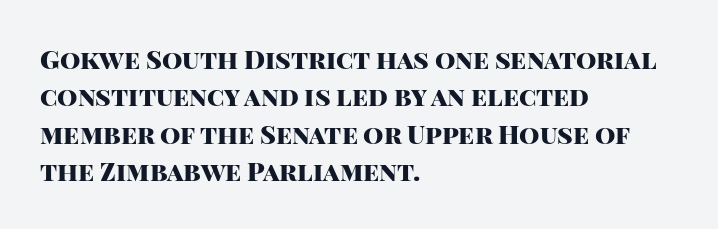
Q: Is the text bold? A: Yes.
Q: Is the text italic (slanted)? A: No, it is upright.
Q: Is the text underlined? A: No.
Q: How is the paragraph aligned? A: Left-aligned.
Q: Is the spacing between letters normal or unusually wide? A: Normal.
Q: Is the spacing between lines tight, normal or loose? A: Normal.
